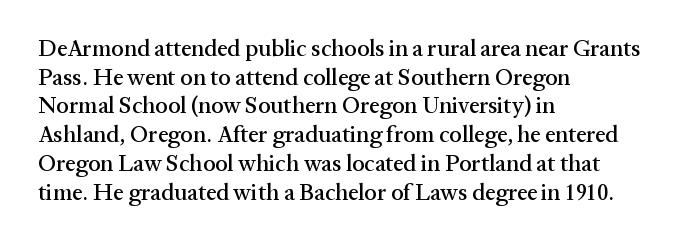
Q: Is the text italic (slanted)? A: No, it is upright.
Q: Is the text underlined? A: No.
Q: How is the paragraph aligned? A: Left-aligned.
Q: Is the spacing between letters normal or unusually wide? A: Normal.
Q: Is the spacing between lines tight, normal or loose? A: Normal.
